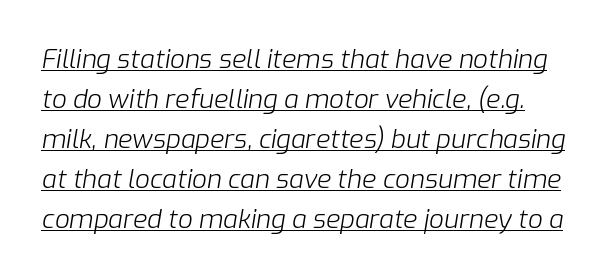
The image shows 26 px text type, italic (leaning right); set normal line spacing (1.54x), normal letter spacing, underlined.
